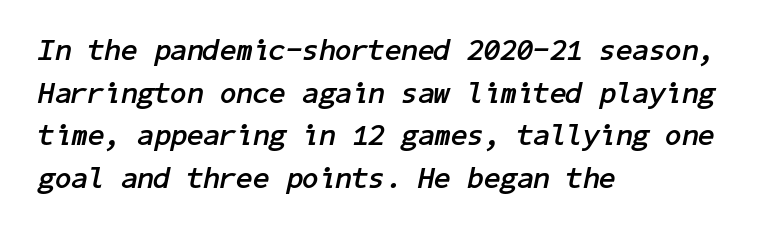
The image shows 30 px semibold type, italic (leaning right); set left-aligned, normal line spacing (1.42x), normal letter spacing, not underlined; low stroke contrast and a medium x-height.
